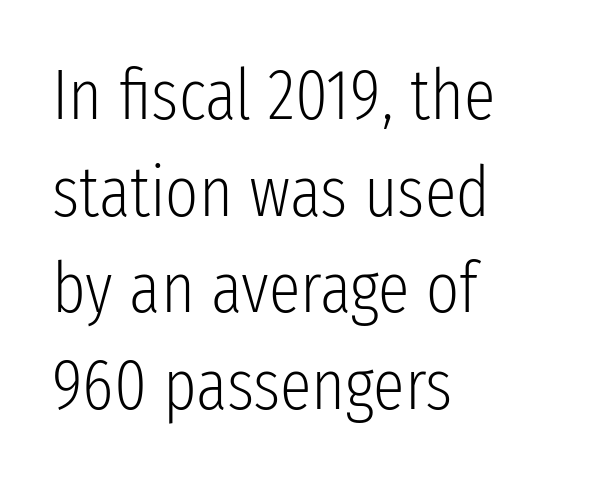
The image shows 71 px light, condensed sans-serif type, upright; set left-aligned, normal line spacing (1.36x), normal letter spacing, not underlined; low stroke contrast and a medium x-height.
